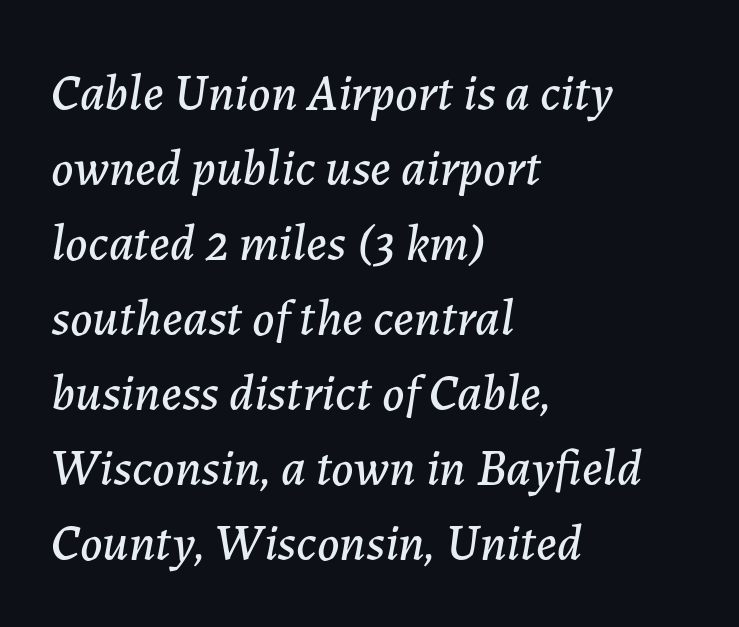
{"italic": "yes", "lean": "right", "slant_degrees": 7, "width": "normal", "stroke_contrast": "low", "x_height": "medium", "monospaced": "no", "underline": "no", "align": "left", "line_spacing": "normal", "line_spacing_ratio": 1.47, "letter_spacing": "normal", "letter_spacing_em": 0.0, "glyph_px": 51}
